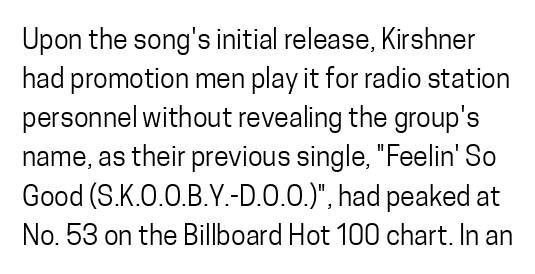
{"italic": "no", "bold": "no", "underline": "no", "line_spacing": "normal", "line_spacing_ratio": 1.45, "letter_spacing": "normal", "letter_spacing_em": 0.0, "glyph_px": 27}
